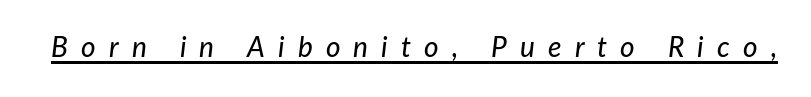
The lettering is marked with a stroke running underneath it. Looks like regular typesetting: each glyph gets only the width it needs. Slanted lettering throughout. Is the letter spacing exaggerated? Yes — the characters are pushed far apart.
